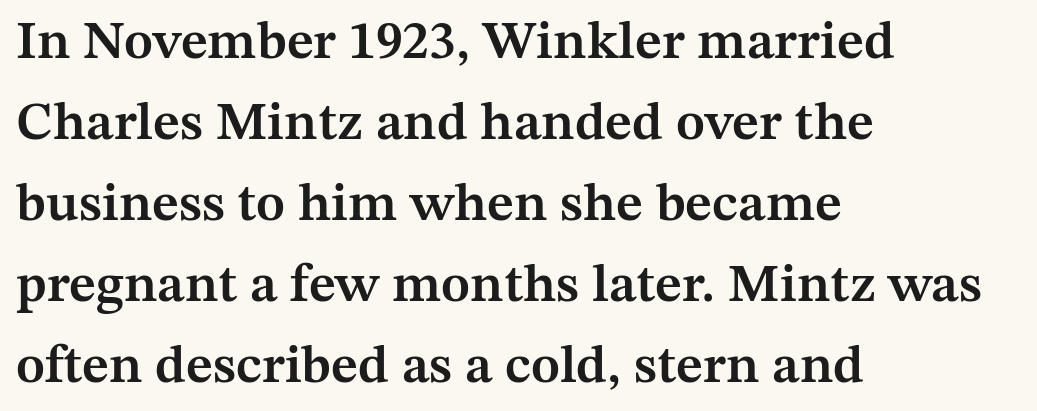
Each letter keeps its own natural width here, so spacing adapts to shape. The paragraph has a hard left edge and a soft right edge. Inter-character spacing is left at the font's built-in metrics. Is the type bold? Partly — it's a semibold, heavier than regular but not fully bold.
